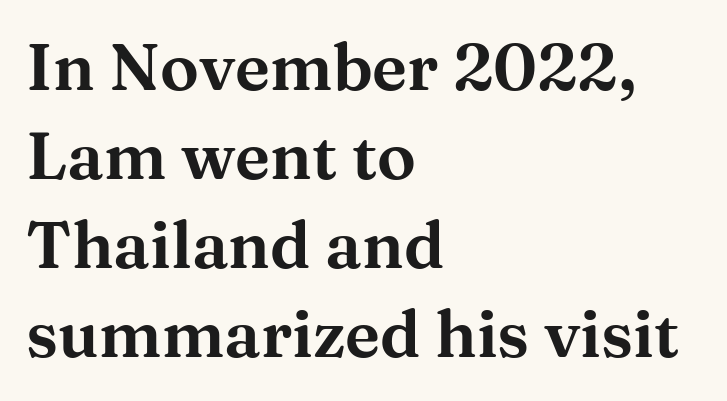
The passage shown is typeset with a serif family. You could call the tracking neutral — neither tight nor loose. The string is rendered with underlining switched off. Honestly, the row spacing looks completely unremarkable. The lines are quadded left. Do the characters align in a grid? No, the font is proportional.
